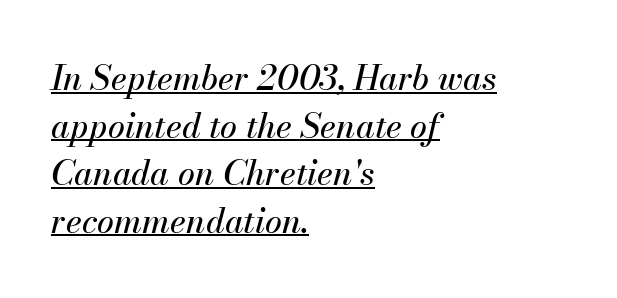
Q: Is the text italic (slanted)? A: Yes, it leans right by about 13 degrees.
Q: Is the text underlined? A: Yes.
Q: How is the paragraph aligned? A: Left-aligned.
Q: Is the spacing between letters normal or unusually wide? A: Normal.
Q: Is the spacing between lines tight, normal or loose? A: Normal.
Q: Width (condensed, normal, or wide)? A: Normal.
Q: Stroke contrast? A: Medium.
Q: x-height? A: Small.
Q: Monospaced? A: No.
